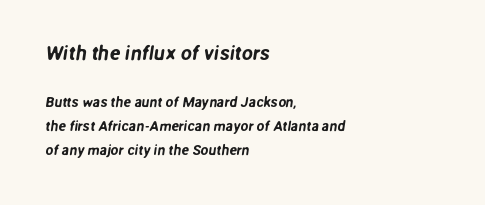
{"underline": "no", "align": "left", "line_spacing_ratio": 1.73, "letter_spacing": "normal", "letter_spacing_em": 0.0, "larger_block": "first", "size_ratio": 1.43, "glyph_px": 20}
